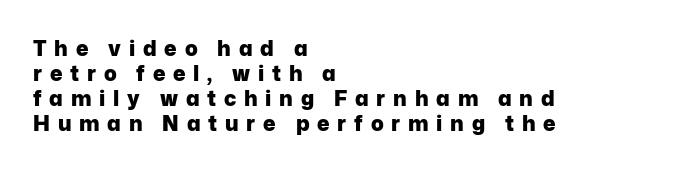
Alignment: flush left. Decoration check: the copy has no underline. Is the type bold? Yes — the strokes are clearly thick and heavy. The tracking reads as deliberately expanded to a designer's eye. The axis of the letterforms is exactly vertical.
